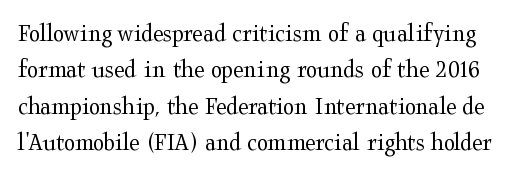
Q: Is the text bold? A: No.
Q: Is the text italic (slanted)? A: No, it is upright.
Q: Is the text underlined? A: No.
Q: Is the spacing between letters normal or unusually wide? A: Normal.
Q: Is the spacing between lines tight, normal or loose? A: Normal.
